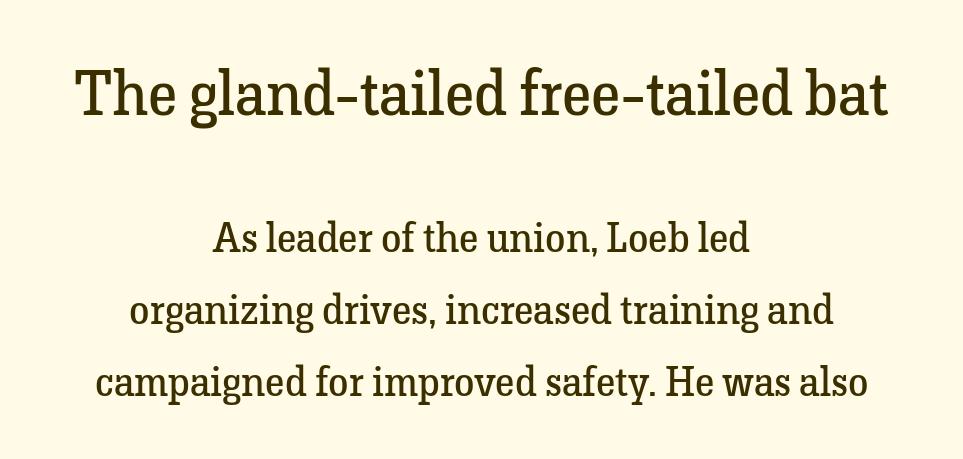
Q: Is the text bold? A: No.
Q: Is the text italic (slanted)? A: No, it is upright.
Q: Is the typeface a serif or a sans-serif typeface? A: Serif.
Q: Is the text underlined? A: No.
Q: How is the paragraph aligned? A: Centered.
Q: Is the spacing between letters normal or unusually wide? A: Normal.
Q: Which block of text is set in a larger size, the first (top) or the second (bottom)? A: The first (top) one.
Q: Width (condensed, normal, or wide)? A: Normal.
Q: Stroke contrast? A: Low.
Q: x-height? A: Medium.
Q: Monospaced? A: No.
